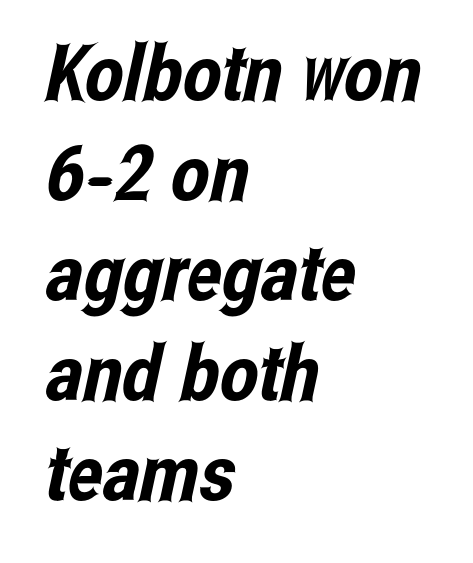
Q: Is the typeface a serif or a sans-serif typeface? A: Sans-serif.
Q: Is the text underlined? A: No.
Q: How is the paragraph aligned? A: Left-aligned.
Q: Is the spacing between letters normal or unusually wide? A: Normal.
Q: Is the spacing between lines tight, normal or loose? A: Normal.
Q: Width (condensed, normal, or wide)? A: Condensed.
Q: Stroke contrast? A: Low.
Q: x-height? A: Medium.
Q: Monospaced? A: No.
